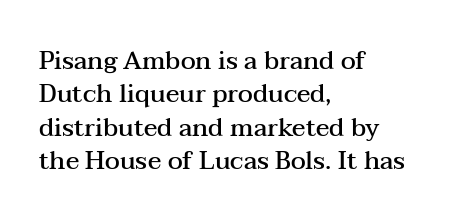
{"italic": "no", "bold": "semi", "underline": "no", "align": "left", "line_spacing": "normal", "line_spacing_ratio": 1.34, "letter_spacing": "normal", "letter_spacing_em": 0.0, "glyph_px": 25}
